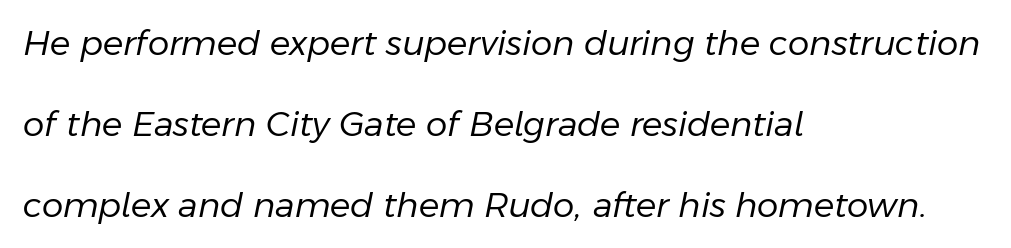
The lettering tilts uniformly, giving the passage an italic look. The string is rendered with underlining switched off. Vertical spacing — loose. No extra ink here — the face is not bold. The setting favours the left margin, as ordinary paragraphs usually do.
